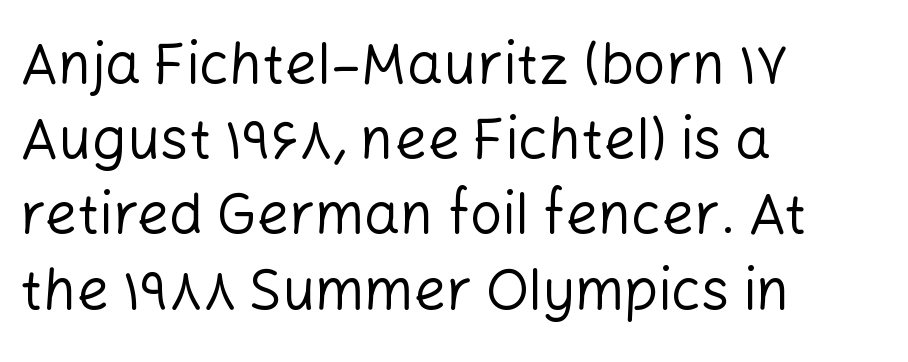
The lettering stays uniformly vertical, giving the passage a roman look. Is the block centered? No — it sits flush against the left margin. These lines are composed in type without serifs. This sample uses plain, unmodified letter spacing. Each row of text sits above clean, open space. The strokes are not fattened; the text isn't bold.
